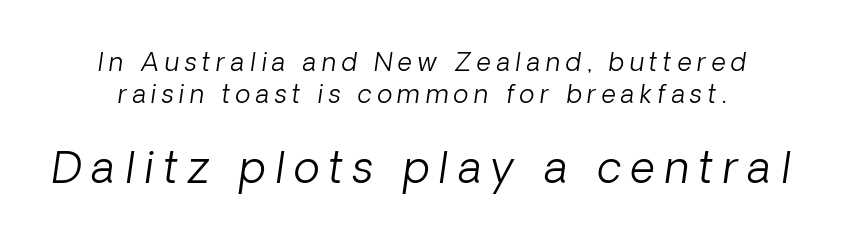
The lettering tilts uniformly, giving the passage an italic look. Size hierarchy here favors the trailing block over the leading one. Each letter keeps its own natural width here, so spacing adapts to shape. The letterforms sit at book weight or below. Inter-character spacing is expanded well beyond the font's built-in metrics. Normally led — the rows are evenly, conventionally spaced.
